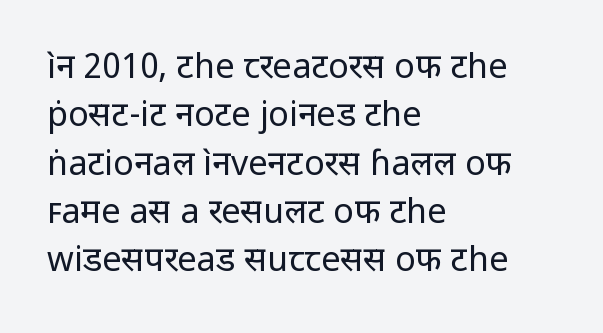
The image shows 34 px regular-weight sans-serif type, upright; set left-aligned, normal line spacing (1.42x), normal letter spacing, not underlined; low stroke contrast and a medium x-height.
